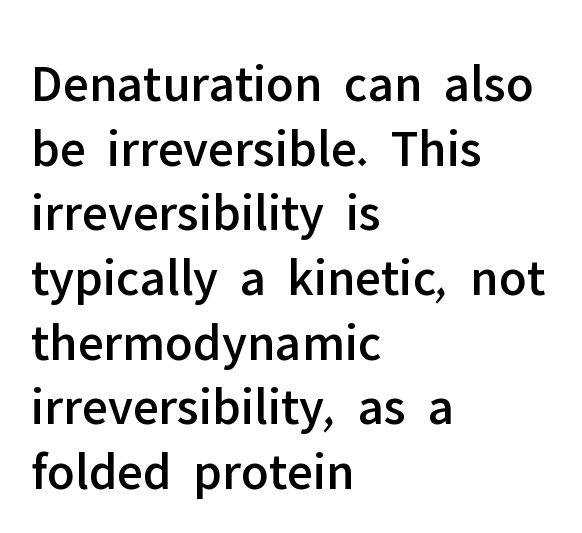
These lines are rendered in a variable-pitch font. Characters follow at the spacing the type designer built in. Posture: upright roman. This rendering features lettering with no underline.
